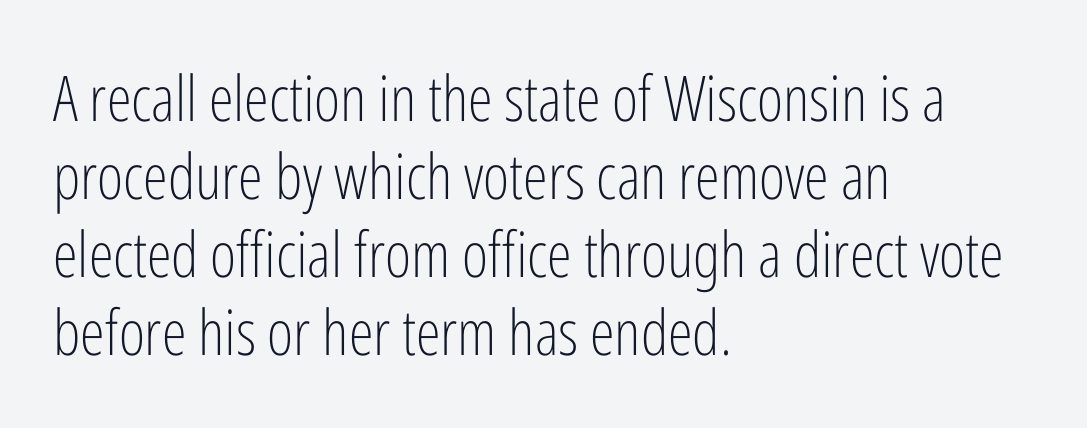
Unlike a traditional serif, this face leaves its strokes unadorned. Anything drawn beneath the words? Only blank space. The ragged edge is on the right, which tells us the setting is flush left. Think standard paragraph weight, or any step lighter than that. Here the designer chose a conventional face with non-uniform glyph widths.
